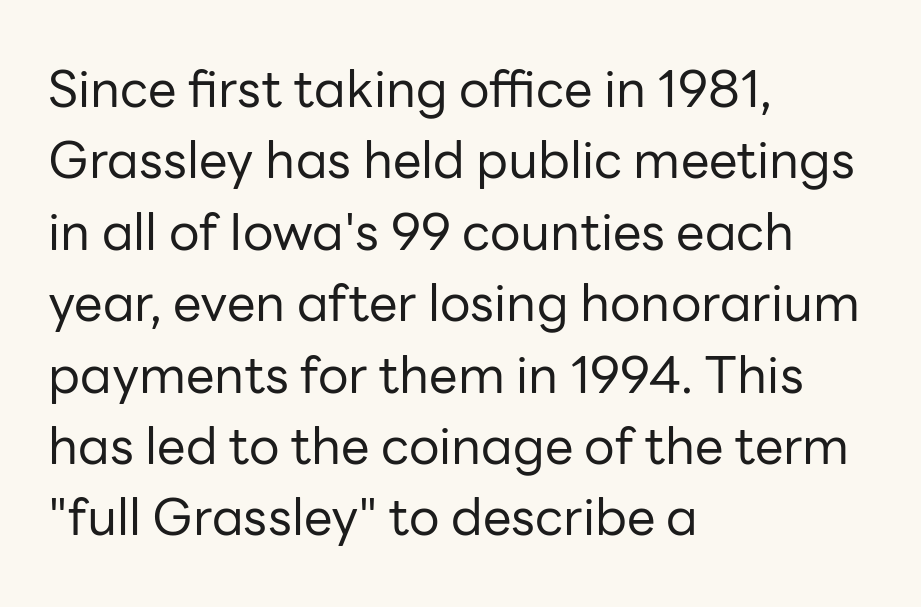
The letters look calm and open, with moderate or lighter stems. Honestly, there is no underline to notice here at all. Style check: upright. The passage is arranged the way most books set body copy — flush left.
